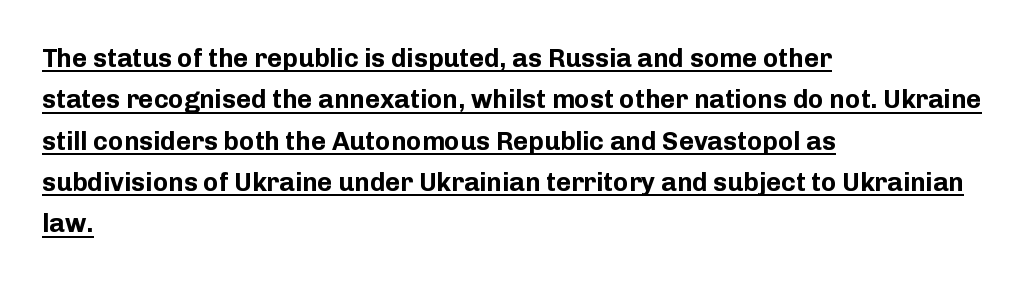
{"italic": "no", "bold": "yes", "underline": "yes", "align": "left", "line_spacing": "normal", "line_spacing_ratio": 1.59, "letter_spacing": "normal", "letter_spacing_em": 0.0, "glyph_px": 26}
